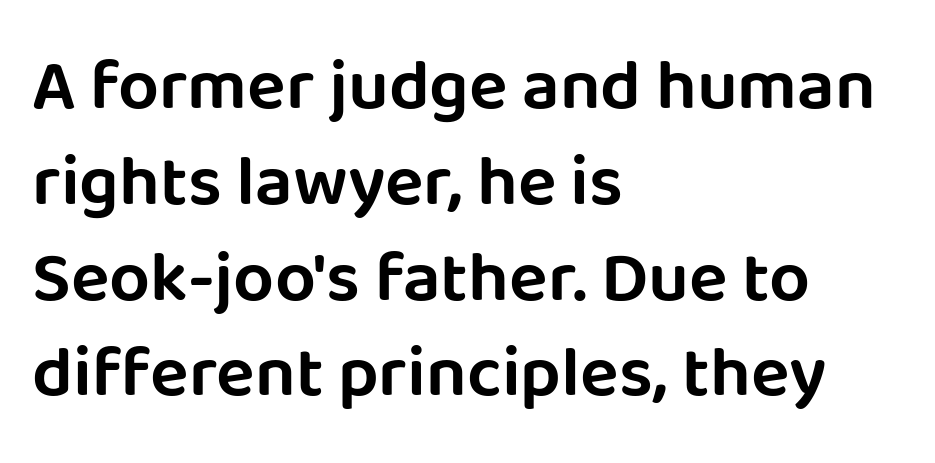
The image shows 72 px sans-serif type, upright; set left-aligned, normal line spacing (1.33x), normal letter spacing, not underlined; low stroke contrast and a large x-height.
